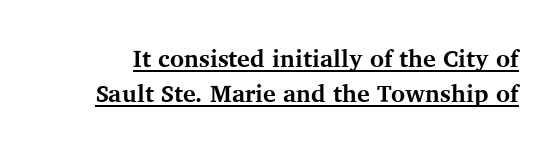
Q: Is the text bold? A: Yes.
Q: Is the text italic (slanted)? A: No, it is upright.
Q: Is the text underlined? A: Yes.
Q: Is the spacing between letters normal or unusually wide? A: Normal.
Q: Is the spacing between lines tight, normal or loose? A: Normal.
